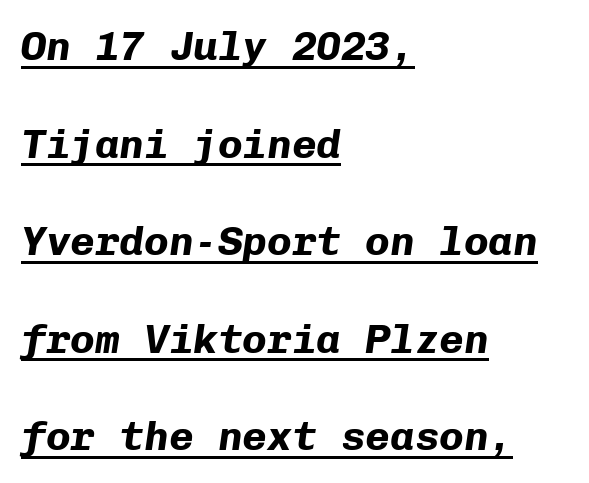
The image shows 41 px bold type, italic (leaning right), monospaced; set left-aligned, loose line spacing (2.38x), normal letter spacing, underlined; low stroke contrast and a medium x-height.
